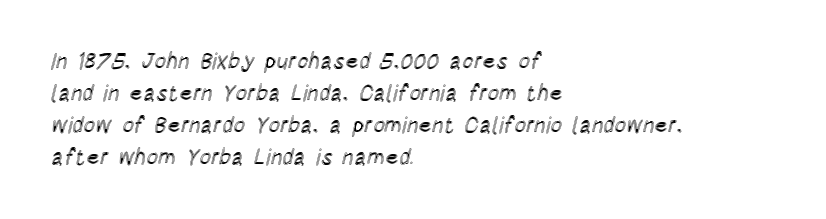
Q: Is the text italic (slanted)? A: Yes.
Q: Is the text underlined? A: No.
Q: How is the paragraph aligned? A: Left-aligned.
Q: Is the spacing between letters normal or unusually wide? A: Normal.
Q: Is the spacing between lines tight, normal or loose? A: Normal.
